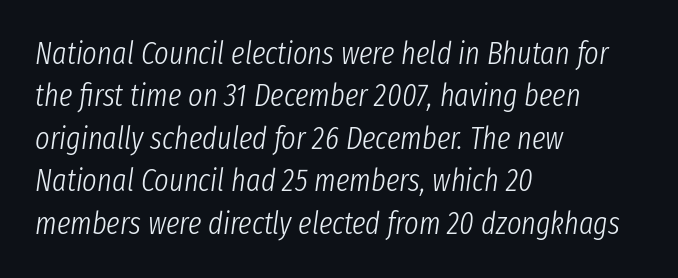
The image shows 31 px light, condensed type, italic (leaning right); set left-aligned, normal line spacing (1.37x), normal letter spacing, not underlined; low stroke contrast and a medium x-height.
